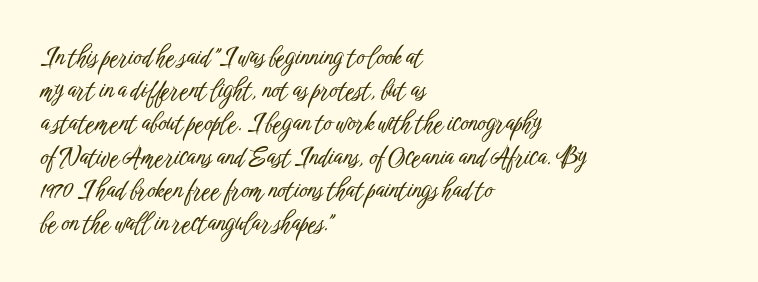
Q: Is the text italic (slanted)? A: Yes.
Q: Is the text underlined? A: No.
Q: How is the paragraph aligned? A: Left-aligned.
Q: Is the spacing between letters normal or unusually wide? A: Normal.
Q: Is the spacing between lines tight, normal or loose? A: Normal.
